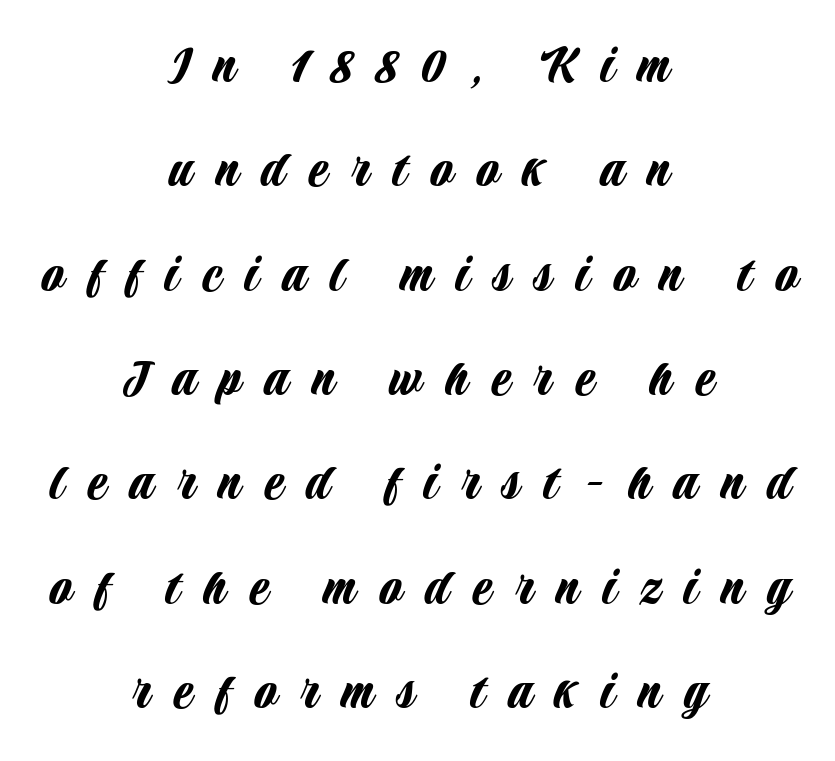
{"serif": "no", "width": "condensed", "stroke_contrast": "low", "x_height": "large", "monospaced": "no", "underline": "no", "align": "center", "line_spacing_ratio": 1.83, "letter_spacing": "wide", "letter_spacing_em": 0.41, "glyph_px": 57}
